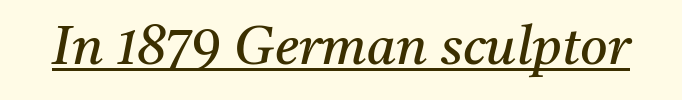
{"serif": "yes", "italic": "yes", "lean": "right", "slant_degrees": 11, "bold": "no", "weight": "regular", "width": "normal", "stroke_contrast": "medium", "x_height": "medium", "monospaced": "no", "underline": "yes", "letter_spacing": "normal", "letter_spacing_em": 0.0, "glyph_px": 53}
